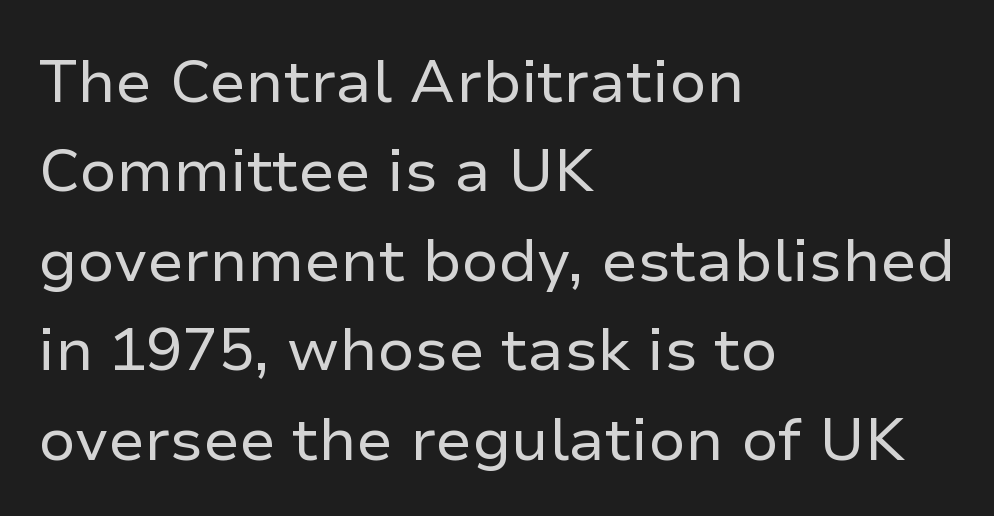
The image shows 60 px regular-weight sans-serif type, upright; set left-aligned, normal line spacing (1.49x), normal letter spacing, not underlined; low stroke contrast and a medium x-height.
